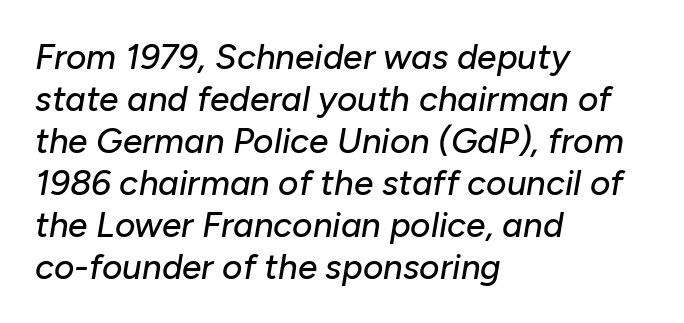
The image shows 35 px text type, italic (leaning right); set left-aligned, line spacing 1.2x, normal letter spacing, not underlined; low stroke contrast and a medium x-height.
